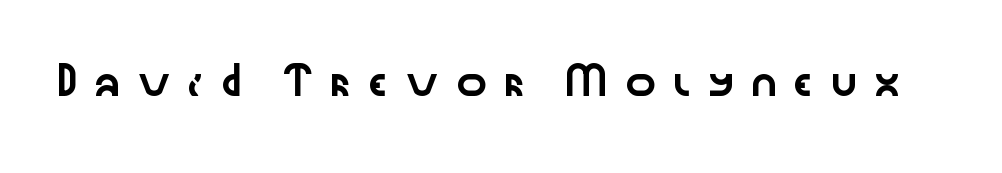
Q: Is the text italic (slanted)? A: No, it is upright.
Q: Is the text underlined? A: No.
Q: Is the spacing between letters normal or unusually wide? A: Unusually wide.
